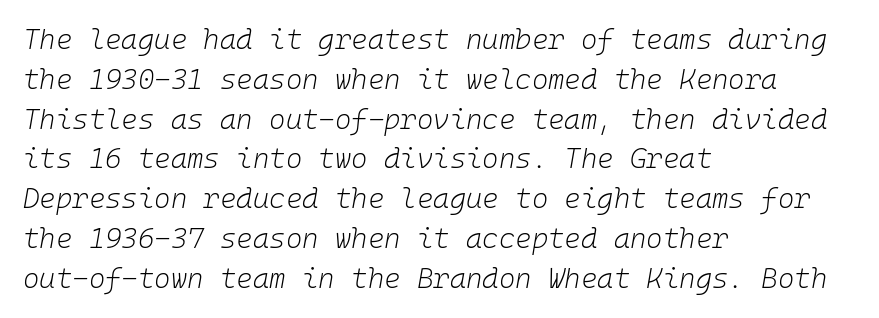
The vertical gap from one line to the next is medium. Does the copy run flush right? No — it runs flush left. Check under the words: just untouched page. The face used here is rendered with its standard letterfit. The passage shown is typed in a monospace face where columns stay perfectly aligned.
